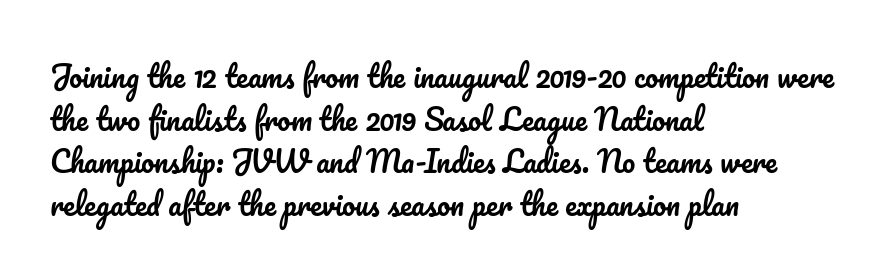
Teacher's note: observe the even left margin — that is flush-left alignment. Line spacing here is normal. You could not count columns in this text — the font is proportionally spaced. Underlining? Definitely not there. Words appear dense and cohesive because spacing is normal.
